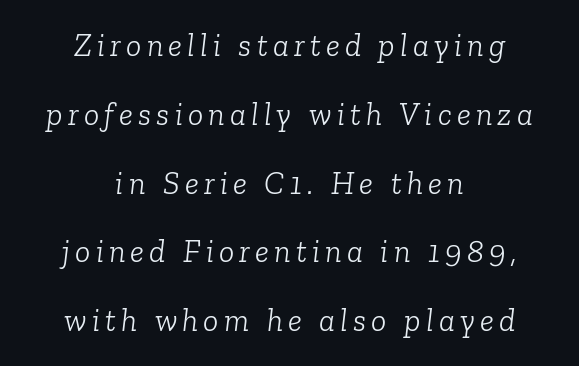
The image shows 32 px light serif type, italic (leaning right); set centered, loose line spacing (2.15x), not underlined; low stroke contrast and a medium x-height.
